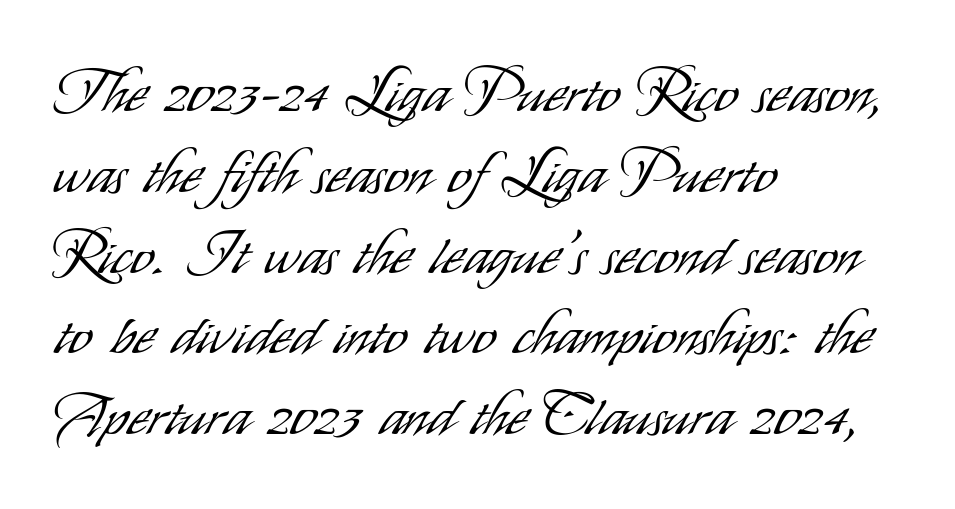
{"serif": "no", "bold": "no", "weight": "light", "width": "condensed", "stroke_contrast": "low", "x_height": "small", "monospaced": "no", "underline": "no", "align": "left", "line_spacing": "normal", "line_spacing_ratio": 1.37, "letter_spacing": "normal", "letter_spacing_em": 0.0, "glyph_px": 59}
